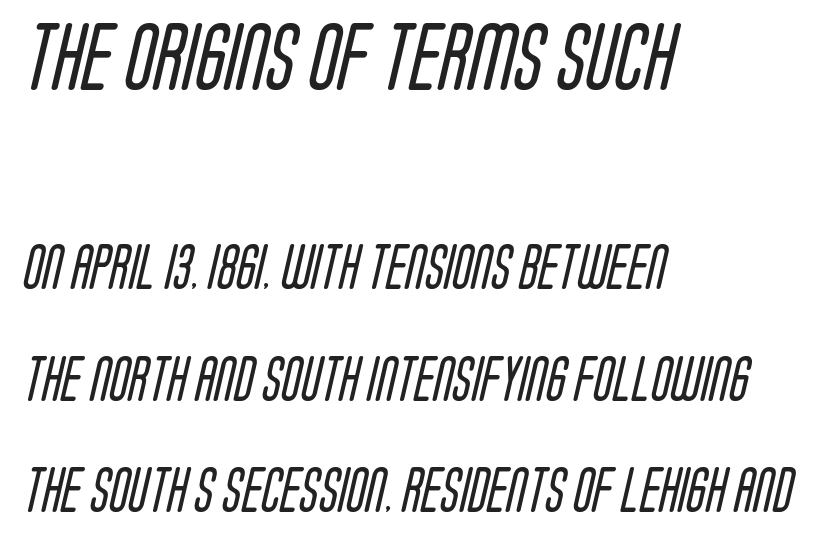
The image shows 68 px regular-weight, condensed sans-serif type; set left-aligned, loose line spacing (2.47x), normal letter spacing, not underlined; the first (top) block is 1.51x larger; low stroke contrast and a large x-height.
